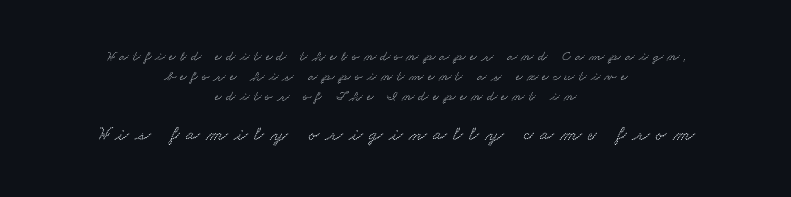
Visually the block forms a symmetrical silhouette, jagged on both flanks. Whoever set this made the second block the dominant, larger element. Clear beneath every line of the passage. The space between consecutive lines is moderate.
